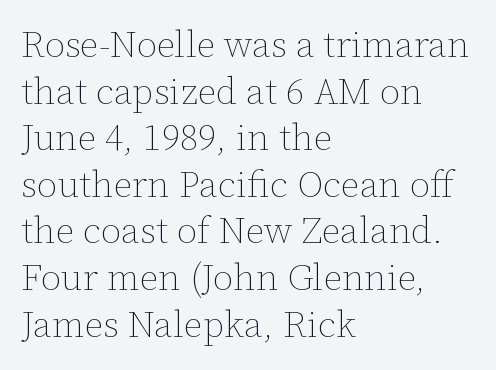
The image shows 37 px thin type, upright; set left-aligned, normal line spacing (1.26x), normal letter spacing, not underlined; low stroke contrast and a medium x-height.
